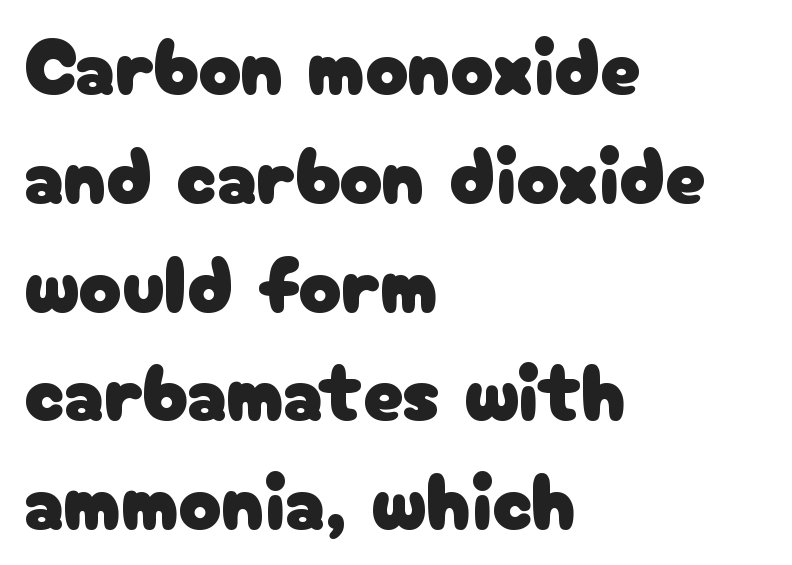
The image shows 80 px sans-serif type, upright; set left-aligned, normal line spacing (1.36x), normal letter spacing, not underlined; low stroke contrast and a medium x-height.
